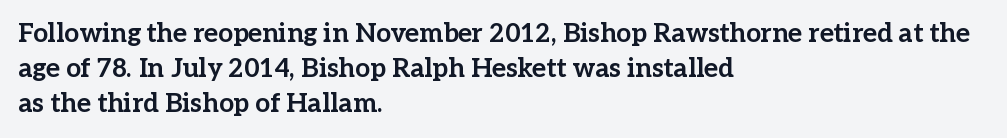
The baseline area is clear. The lines in this sample share a left origin and differ only in where they stop. The type is set solid horizontally, with unmodified tracking. Compared with typical paragraphs, the rows here are spaced about the same. Thick stems and heavy bowls — unmistakably bold. Ascenders rise straight up at ninety degrees.
